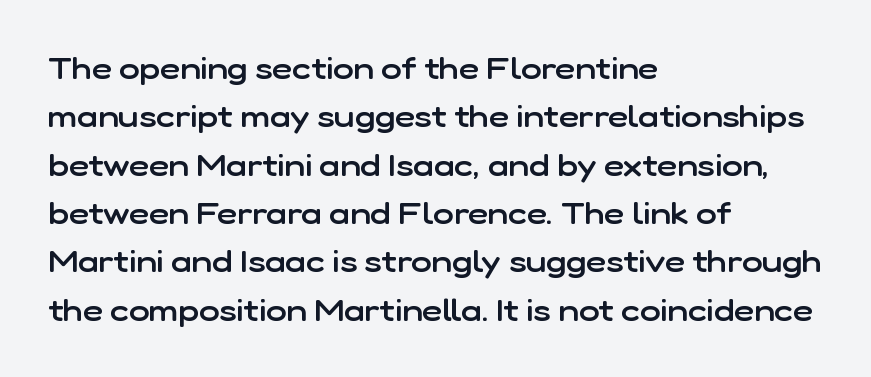
{"serif": "no", "italic": "no", "bold": "semi", "weight": "semibold", "width": "normal", "stroke_contrast": "low", "x_height": "medium", "monospaced": "no", "underline": "no", "align": "left", "line_spacing": "normal", "line_spacing_ratio": 1.56, "letter_spacing": "normal", "letter_spacing_em": 0.0, "glyph_px": 31}
